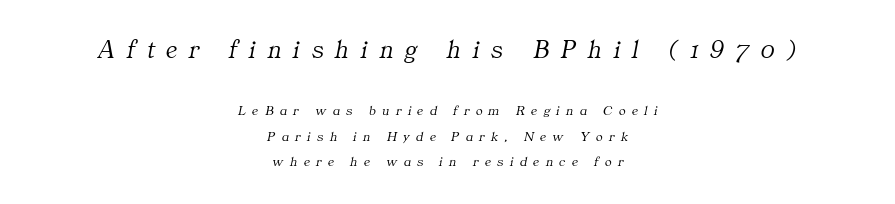
Q: Is the text bold? A: No.
Q: Is the text italic (slanted)? A: Yes, it leans right by about 11 degrees.
Q: Is the text underlined? A: No.
Q: How is the paragraph aligned? A: Centered.
Q: Is the spacing between letters normal or unusually wide? A: Unusually wide.
Q: Which block of text is set in a larger size, the first (top) or the second (bottom)? A: The first (top) one.
